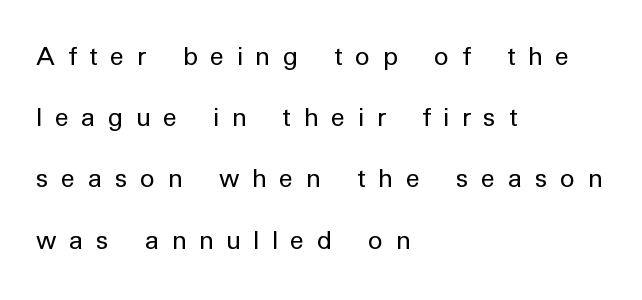
Words appear elongated and porous because spacing is wide. I'd call this a sans setting — the letters go barefoot. The rendering uses natural spacing where letterforms have individual widths. The axis of the letterforms is exactly vertical. The area under the type is left untouched. Which margin do the lines hug? The left one — the right edge is uneven.
